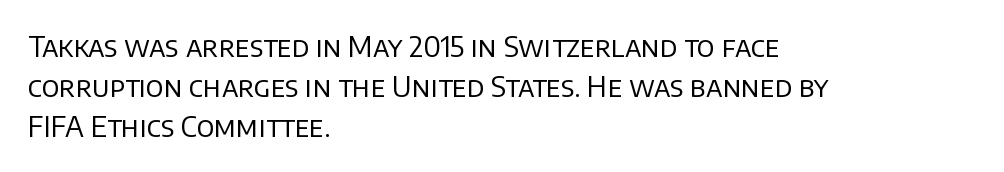
{"serif": "no", "italic": "no", "bold": "no", "weight": "regular", "width": "normal", "stroke_contrast": "low", "x_height": "large", "monospaced": "no", "underline": "no", "align": "left", "line_spacing": "normal", "line_spacing_ratio": 1.42, "letter_spacing": "normal", "letter_spacing_em": 0.0, "glyph_px": 28}
